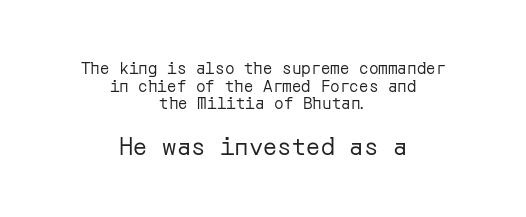
Inter-character spacing is left at the font's built-in metrics. Size hierarchy here favors the trailing block over the leading one. Posture: vertical. A student would call this center alignment; a typographer would say set centered.
